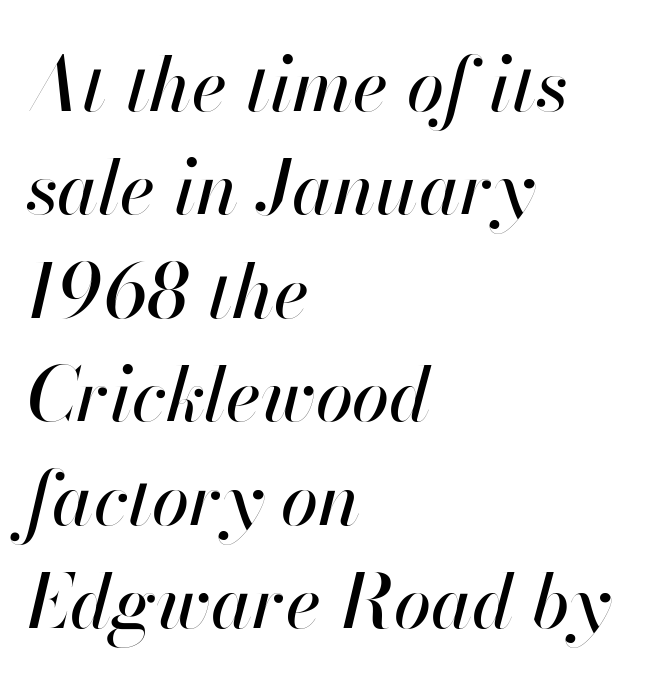
You can tell it's italic because the verticals aren't actually vertical. Line spacing here is normal. This sample has the flowing, uneven cadence of proportional lettering. The strip under each line holds only bare page. The tracking reads as untouched default to a designer's eye.
